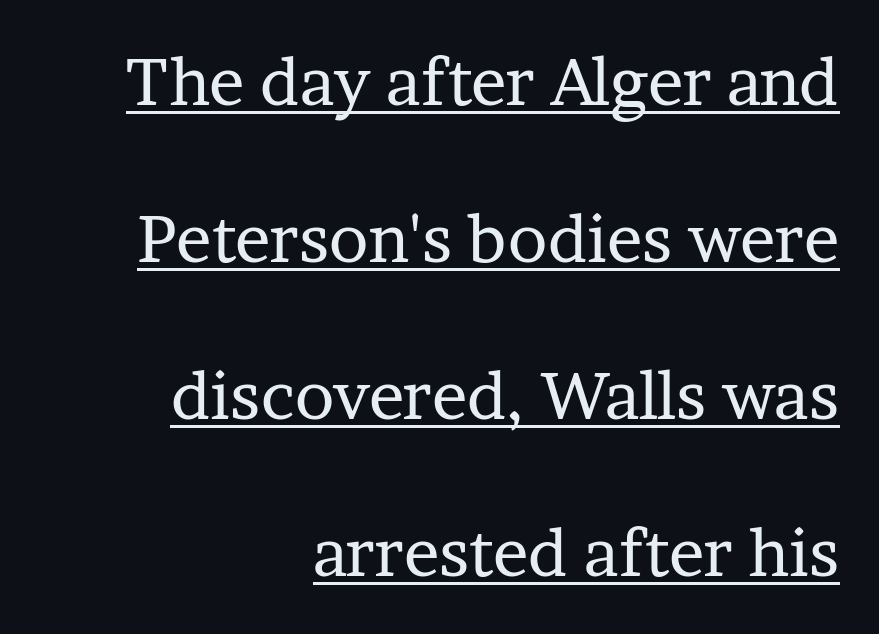
Q: Is the text bold? A: No.
Q: Is the text italic (slanted)? A: No, it is upright.
Q: Is the typeface a serif or a sans-serif typeface? A: Serif.
Q: Is the text underlined? A: Yes.
Q: How is the paragraph aligned? A: Right-aligned.
Q: Is the spacing between letters normal or unusually wide? A: Normal.
Q: Is the spacing between lines tight, normal or loose? A: Loose.
Q: Width (condensed, normal, or wide)? A: Normal.
Q: Stroke contrast? A: Low.
Q: x-height? A: Medium.
Q: Monospaced? A: No.
